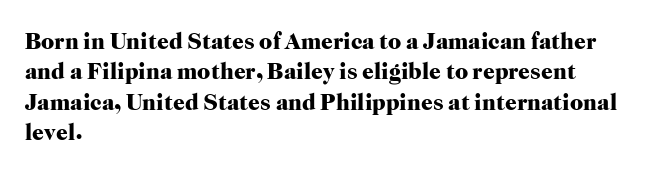
Q: Is the text bold? A: Yes.
Q: Is the text italic (slanted)? A: No, it is upright.
Q: Is the text underlined? A: No.
Q: How is the paragraph aligned? A: Left-aligned.
Q: Is the spacing between letters normal or unusually wide? A: Normal.
Q: Is the spacing between lines tight, normal or loose? A: Normal.
